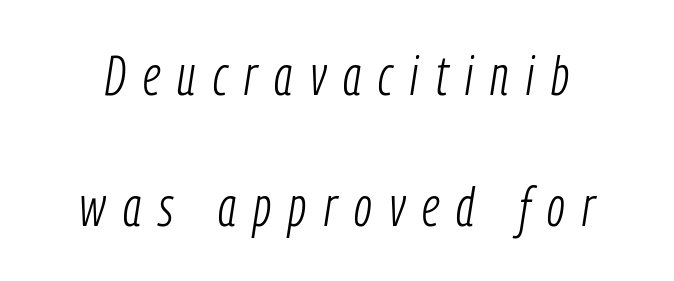
The image shows 54 px light, condensed type, italic (leaning right); set loose line spacing (2.42x), unusually wide letter spacing (+0.32 em), not underlined; low stroke contrast and a medium x-height.
